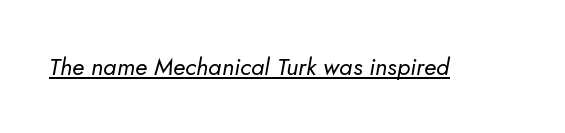
Q: Is the text bold? A: No.
Q: Is the text italic (slanted)? A: Yes, it leans right by about 5 degrees.
Q: Is the text underlined? A: Yes.
Q: Is the spacing between letters normal or unusually wide? A: Normal.
